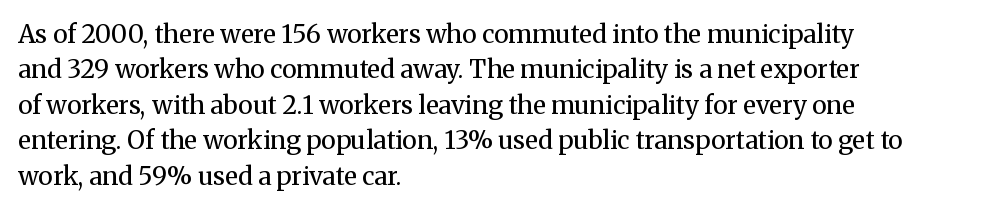
Q: Is the text bold? A: No.
Q: Is the text italic (slanted)? A: No, it is upright.
Q: Is the text underlined? A: No.
Q: How is the paragraph aligned? A: Left-aligned.
Q: Is the spacing between letters normal or unusually wide? A: Normal.
Q: Is the spacing between lines tight, normal or loose? A: Normal.
